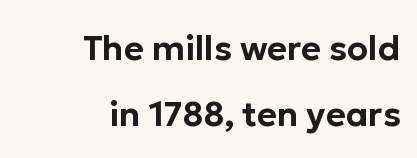
The image shows 34 px sans-serif type, upright; set right-aligned, loose line spacing (1.95x), normal letter spacing, not underlined; low stroke contrast and a medium x-height.
